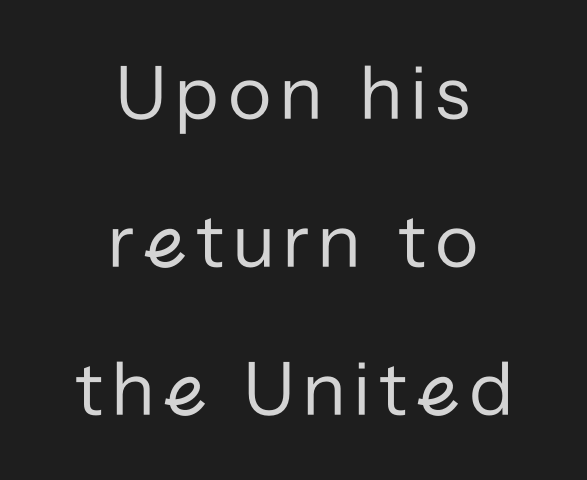
A typesetter would call this proportional, since set widths differ per character. Examine the stroke ends and you'll find no serifs. The space directly below the letters is spotless. The characters are drawn with everyday or finer stroke widths. Is the block centered? Yes — each line is placed symmetrically about the middle. The typography opts for an upright posture over an oblique one.
